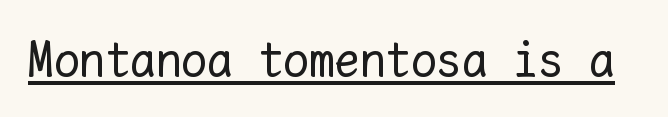
{"italic": "no", "bold": "no", "weight": "regular", "width": "normal", "stroke_contrast": "low", "x_height": "medium", "monospaced": "yes", "underline": "yes", "letter_spacing": "normal", "letter_spacing_em": 0.0, "glyph_px": 51}
